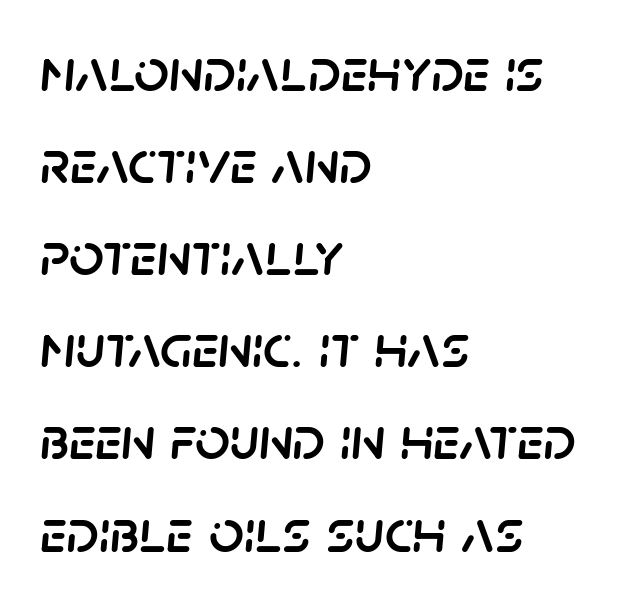
{"italic": "yes", "lean": "right", "slant_degrees": 5, "width": "normal", "stroke_contrast": "low", "x_height": "large", "monospaced": "no", "underline": "no", "align": "left", "line_spacing": "normal", "line_spacing_ratio": 1.51, "letter_spacing": "normal", "letter_spacing_em": 0.0, "glyph_px": 61}
